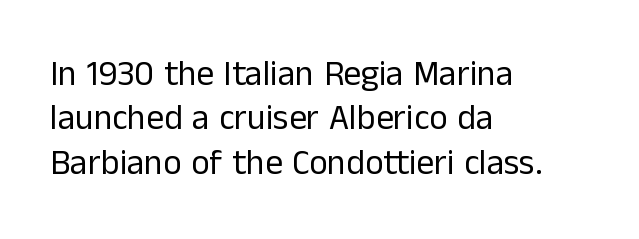
Q: Is the text bold? A: No.
Q: Is the text italic (slanted)? A: No, it is upright.
Q: Is the typeface a serif or a sans-serif typeface? A: Sans-serif.
Q: Is the text underlined? A: No.
Q: How is the paragraph aligned? A: Left-aligned.
Q: Is the spacing between letters normal or unusually wide? A: Normal.
Q: Is the spacing between lines tight, normal or loose? A: Normal.
Q: Width (condensed, normal, or wide)? A: Normal.
Q: Stroke contrast? A: Low.
Q: x-height? A: Medium.
Q: Monospaced? A: No.
